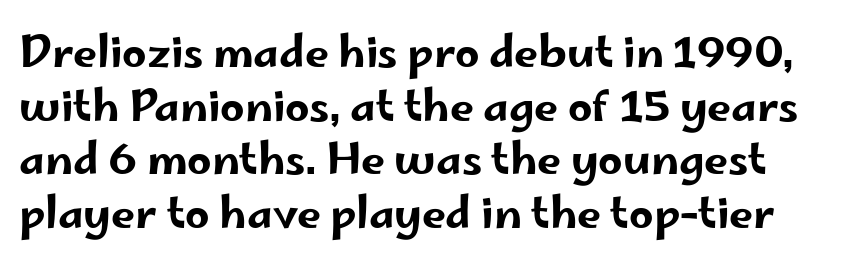
{"serif": "no", "italic": "no", "width": "wide", "stroke_contrast": "low", "x_height": "small", "monospaced": "no", "underline": "no", "line_spacing": "normal", "line_spacing_ratio": 1.25, "letter_spacing": "normal", "letter_spacing_em": 0.0, "glyph_px": 43}
